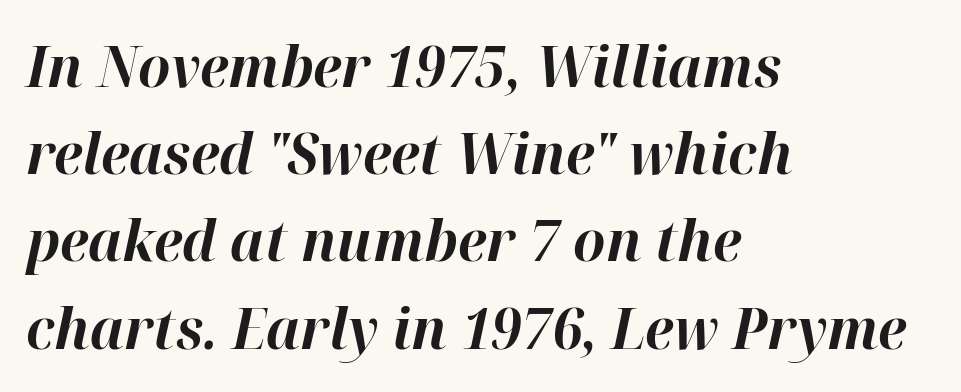
Q: Is the text bold? A: Yes.
Q: Is the text italic (slanted)? A: Yes, it leans right by about 12 degrees.
Q: Is the text underlined? A: No.
Q: How is the paragraph aligned? A: Left-aligned.
Q: Is the spacing between letters normal or unusually wide? A: Normal.
Q: Is the spacing between lines tight, normal or loose? A: Normal.
Q: Width (condensed, normal, or wide)? A: Normal.
Q: Stroke contrast? A: High.
Q: x-height? A: Medium.
Q: Monospaced? A: No.
